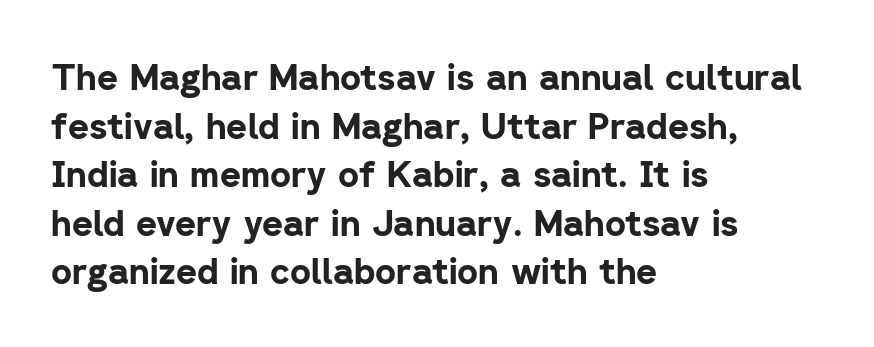
{"serif": "no", "italic": "no", "bold": "yes", "weight": "bold", "width": "normal", "stroke_contrast": "low", "x_height": "medium", "monospaced": "no", "underline": "no", "align": "left", "line_spacing": "normal", "line_spacing_ratio": 1.35, "letter_spacing": "normal", "letter_spacing_em": 0.0, "glyph_px": 36}
